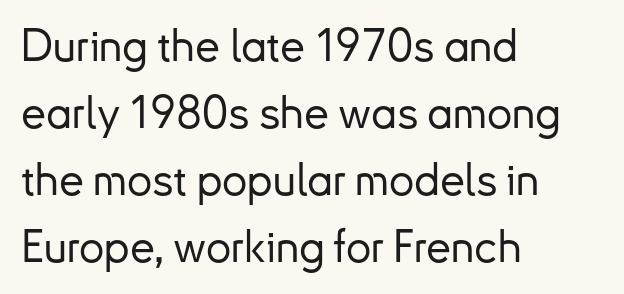
Standard letterfit; no display-style spreading of the glyphs. Leading matches the norm, producing a regular column. The font family rendered here belongs to the sans-serif group. Proportional: the letters do not fall into vertical columns. Every character sits straight up, as roman type does. Underline: absent.
